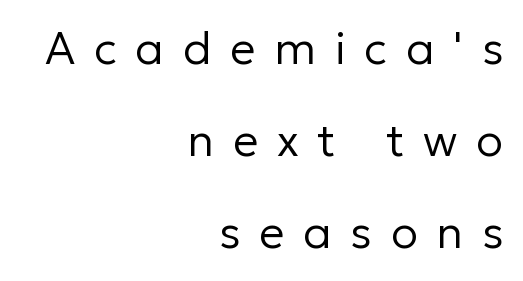
Q: Is the text bold? A: No.
Q: Is the text italic (slanted)? A: No, it is upright.
Q: Is the typeface a serif or a sans-serif typeface? A: Sans-serif.
Q: Is the text underlined? A: No.
Q: How is the paragraph aligned? A: Right-aligned.
Q: Is the spacing between letters normal or unusually wide? A: Unusually wide.
Q: Is the spacing between lines tight, normal or loose? A: Loose.
Q: Width (condensed, normal, or wide)? A: Normal.
Q: Stroke contrast? A: Low.
Q: x-height? A: Medium.
Q: Monospaced? A: No.
